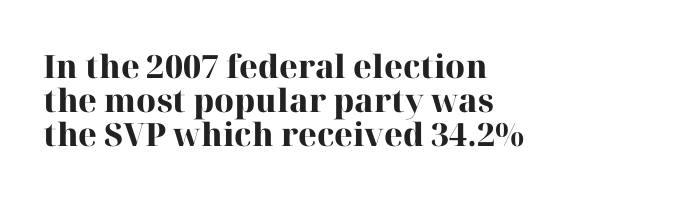
{"serif": "yes", "italic": "no", "bold": "yes", "weight": "heavy", "width": "normal", "stroke_contrast": "high", "x_height": "medium", "monospaced": "no", "underline": "no", "align": "left", "line_spacing": "tight", "line_spacing_ratio": 1.07, "letter_spacing": "normal", "letter_spacing_em": 0.0, "glyph_px": 32}
